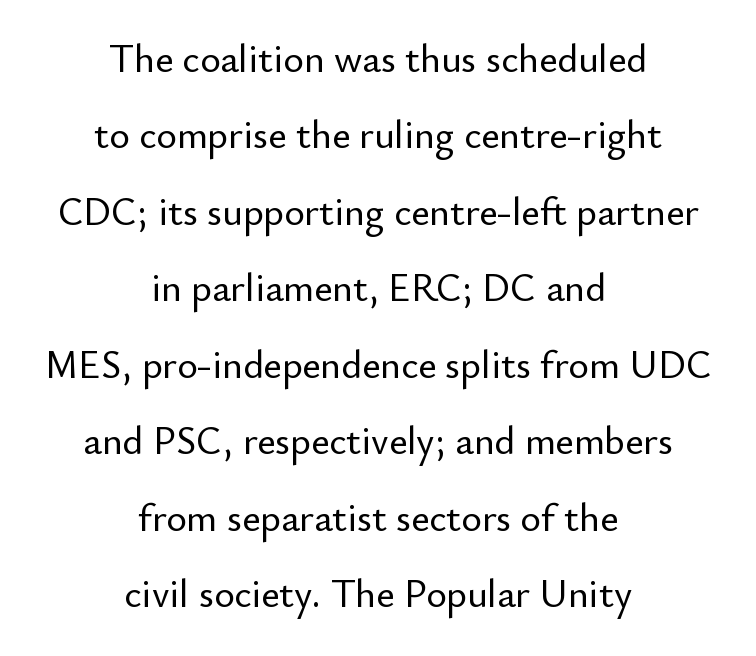
The image shows 39 px sans-serif type, upright; set centered, loose line spacing (1.96x), normal letter spacing, not underlined; low stroke contrast and a small x-height.
